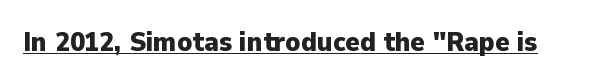
Q: Is the text bold? A: Yes.
Q: Is the text italic (slanted)? A: No, it is upright.
Q: Is the text underlined? A: Yes.
Q: Is the spacing between letters normal or unusually wide? A: Normal.
